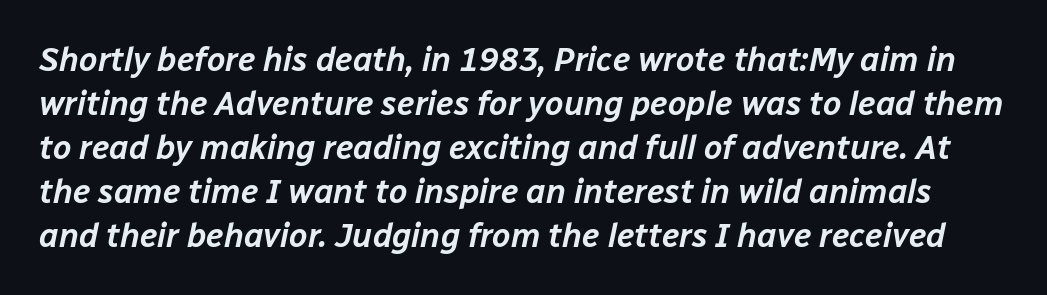
{"italic": "yes", "lean": "right", "slant_degrees": 12, "width": "normal", "stroke_contrast": "low", "x_height": "medium", "monospaced": "no", "underline": "no", "line_spacing": "normal", "line_spacing_ratio": 1.33, "letter_spacing": "normal", "letter_spacing_em": 0.0, "glyph_px": 33}
